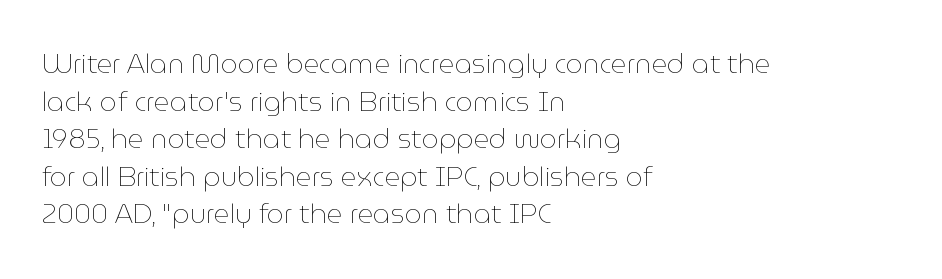
Notice how the stems are strictly vertical — no italics here. A bare baseline throughout the passage. Inter-character spacing is left at the font's built-in metrics. Vertical spacing — default. The ragged edge is on the right, which tells us the setting is flush left. The font sits on the lighter half of the weight spectrum, regular included.
